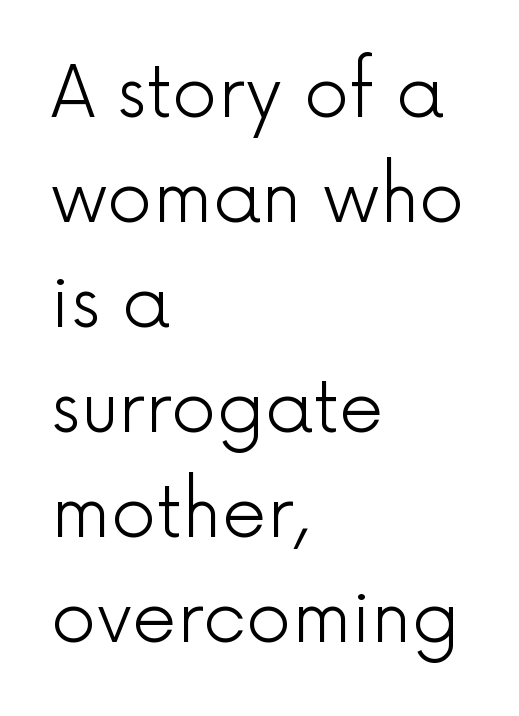
The image shows 71 px light sans-serif type, upright; set left-aligned, normal line spacing (1.48x), normal letter spacing, not underlined; a medium x-height.
